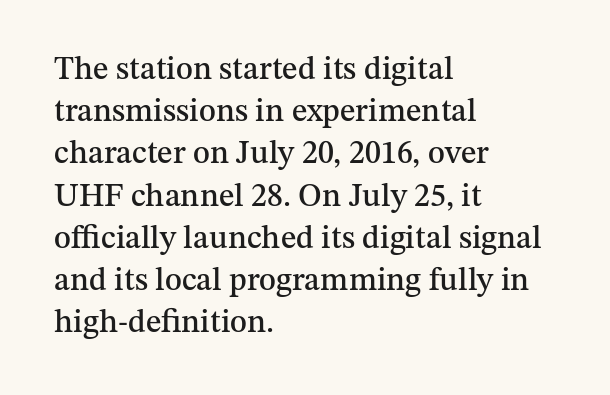
Q: Is the text italic (slanted)? A: No, it is upright.
Q: Is the typeface a serif or a sans-serif typeface? A: Serif.
Q: Is the text underlined? A: No.
Q: How is the paragraph aligned? A: Left-aligned.
Q: Is the spacing between letters normal or unusually wide? A: Normal.
Q: Is the spacing between lines tight, normal or loose? A: Normal.
Q: Width (condensed, normal, or wide)? A: Normal.
Q: Stroke contrast? A: Medium.
Q: x-height? A: Medium.
Q: Monospaced? A: No.
